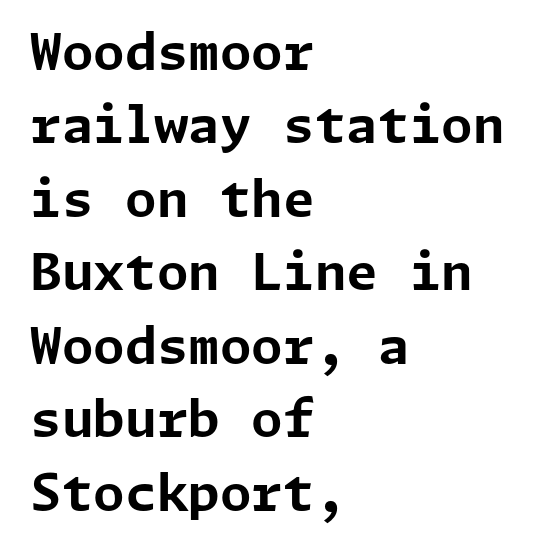
Does the copy run flush right? No — it runs flush left. Characters remain perfectly vertical along every line. Honestly, the row spacing looks completely unremarkable. No extra tracking has been applied to these lines. The glyphs in this specimen are sans serif. The sample has been set heavy, in full bold.
